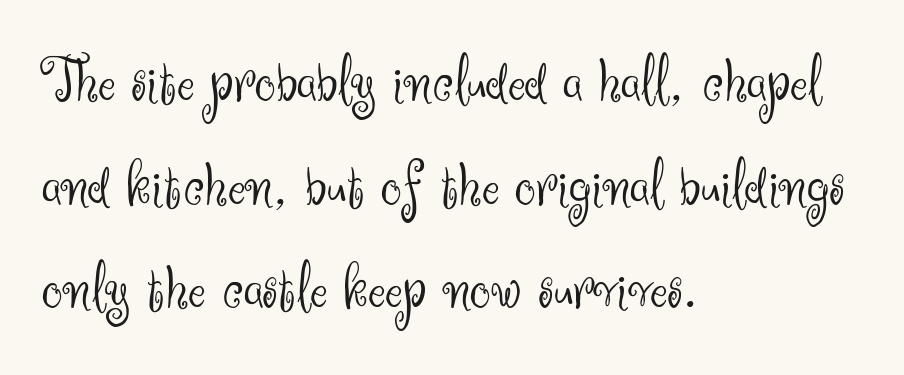
{"serif": "no", "italic": "no", "bold": "no", "weight": "light", "width": "normal", "stroke_contrast": "medium", "x_height": "small", "monospaced": "no", "underline": "no", "align": "left", "line_spacing": "normal", "line_spacing_ratio": 1.57, "letter_spacing": "normal", "letter_spacing_em": 0.0, "glyph_px": 66}
